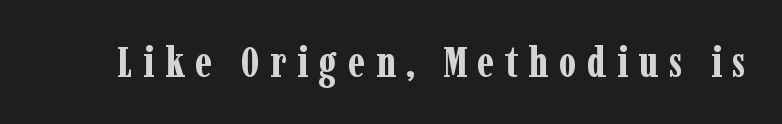
Descenders hang freely into open space. You can tell from the footed stems that serif type was used. The letters are spread apart with noticeably loose tracking. Posture: straight, roman, zero tilt. Summary of weight: heavy, a full bold.
